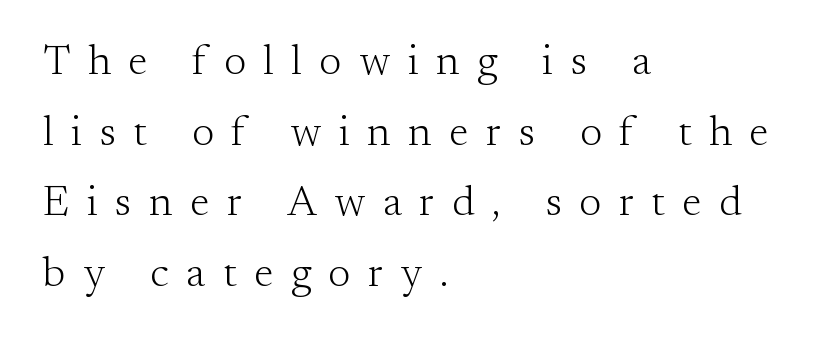
Q: Is the text bold? A: No.
Q: Is the text italic (slanted)? A: No, it is upright.
Q: Is the typeface a serif or a sans-serif typeface? A: Serif.
Q: Is the text underlined? A: No.
Q: How is the paragraph aligned? A: Left-aligned.
Q: Is the spacing between letters normal or unusually wide? A: Unusually wide.
Q: Is the spacing between lines tight, normal or loose? A: Normal.
Q: Width (condensed, normal, or wide)? A: Normal.
Q: Stroke contrast? A: Medium.
Q: x-height? A: Small.
Q: Monospaced? A: No.
